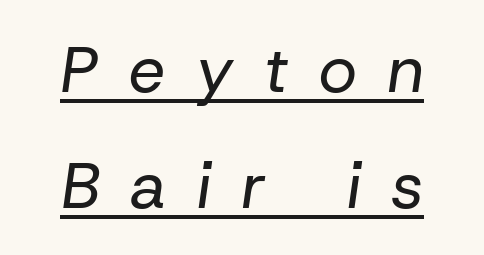
The image shows 65 px regular-weight type, italic (leaning right); set centered, line spacing 1.79x, unusually wide letter spacing (+0.47 em), underlined; low stroke contrast and a medium x-height.
